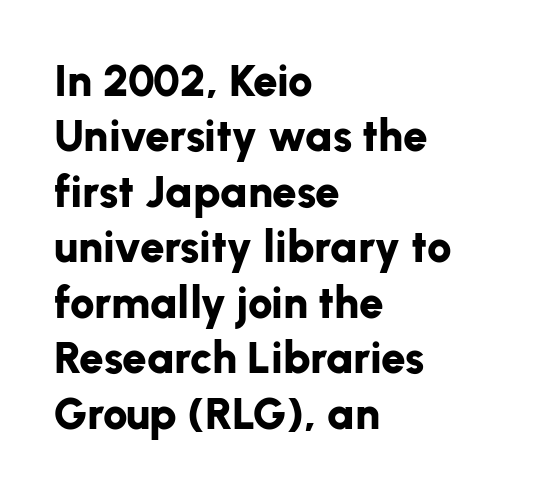
Rule under the text: the space is simply empty. Each glyph is drawn with heavy, bold strokes. Style check: upright. One-word summary of the alignment: left. The letters advance in unequal steps, a hallmark of proportional type.
